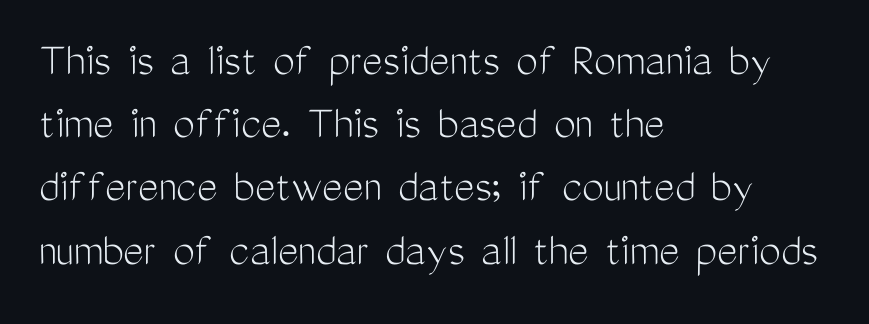
The image shows 49 px light, condensed sans-serif type, upright; set left-aligned, normal line spacing (1.29x), normal letter spacing, not underlined; medium stroke contrast and a medium x-height.
